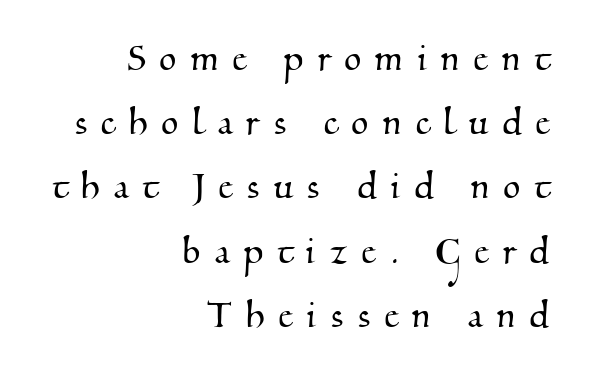
The image shows 44 px serif type; set right-aligned, normal line spacing (1.46x), unusually wide letter spacing (+0.33 em), not underlined; medium stroke contrast and a small x-height.
